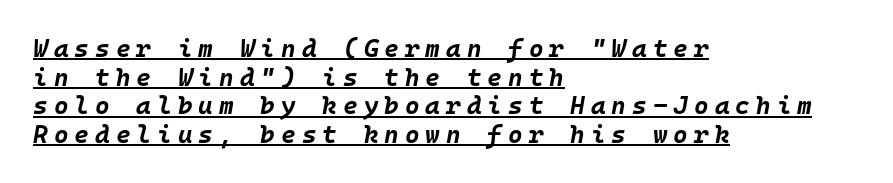
{"italic": "yes", "lean": "right", "slant_degrees": 10, "bold": "yes", "underline": "yes", "align": "left", "line_spacing": "tight", "line_spacing_ratio": 1.15, "letter_spacing": "wide", "letter_spacing_em": 0.24, "glyph_px": 25}
